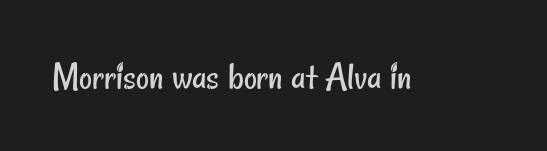
Do the characters align in a grid? No, the font is proportional. Classification — sans serif. The type is set solid horizontally, with unmodified tracking. The font sits on the lighter half of the weight spectrum, regular included. Bare-footed words on every line.
